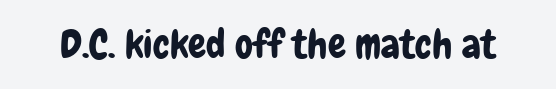
The image shows 40 px condensed sans-serif type, upright; set normal letter spacing, not underlined; low stroke contrast and a medium x-height.
